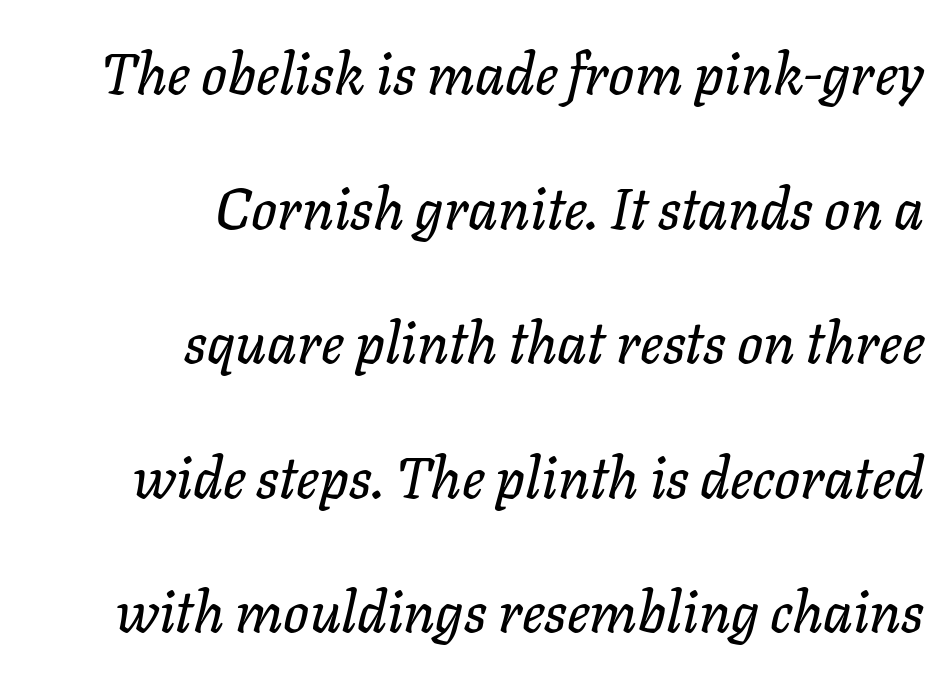
The image shows 57 px text type, italic (leaning right); set right-aligned, loose line spacing (2.36x), normal letter spacing, not underlined; low stroke contrast and a medium x-height.
